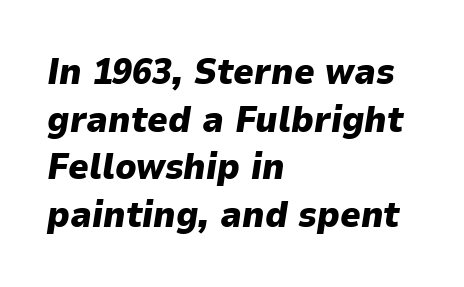
Look at the stroke-to-counter ratio: heavy, a bold. Casual observation: everything's shoved over to the left. These lines are rendered in a variable-pitch font. Style check: oblique. The letters sit at their default tracking, neither squeezed nor spread.
